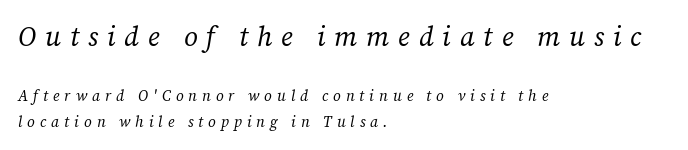
Whoever set this chose a conventional vertical rhythm. The rendering inserts visible extra space after every character. Bigger letters appear in the top chunk; the bottom chunk is reduced. Decoration check: the copy has no underline. Italic? Definitely — the glyphs are oblique.
